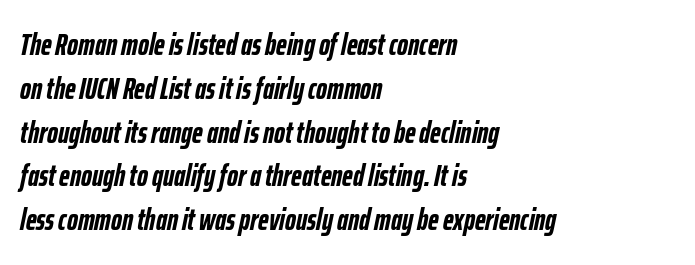
Q: Is the text bold? A: Yes.
Q: Is the text italic (slanted)? A: Yes, it leans right by about 12 degrees.
Q: Is the text underlined? A: No.
Q: How is the paragraph aligned? A: Left-aligned.
Q: Is the spacing between letters normal or unusually wide? A: Normal.
Q: Is the spacing between lines tight, normal or loose? A: Normal.
Q: Width (condensed, normal, or wide)? A: Condensed.
Q: Stroke contrast? A: Low.
Q: x-height? A: Medium.
Q: Monospaced? A: No.
